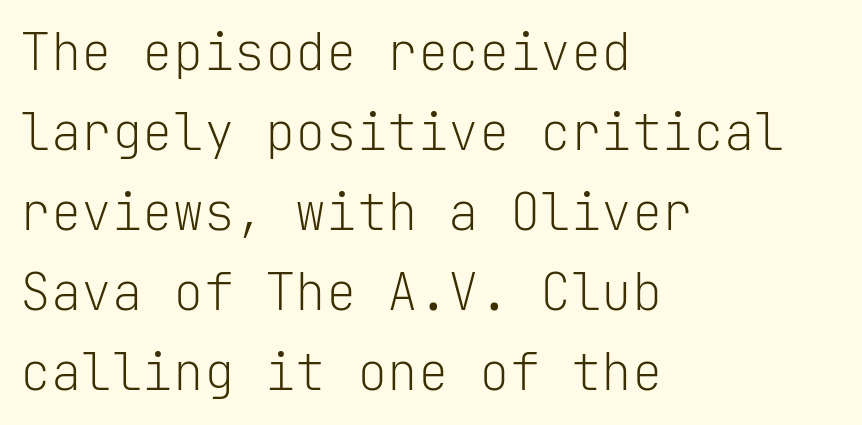
Q: Is the text bold? A: No.
Q: Is the text italic (slanted)? A: No, it is upright.
Q: Is the typeface a serif or a sans-serif typeface? A: Sans-serif.
Q: Is the text underlined? A: No.
Q: How is the paragraph aligned? A: Left-aligned.
Q: Is the spacing between letters normal or unusually wide? A: Normal.
Q: Is the spacing between lines tight, normal or loose? A: Normal.
Q: Width (condensed, normal, or wide)? A: Normal.
Q: Stroke contrast? A: Low.
Q: x-height? A: Medium.
Q: Monospaced? A: Yes.
